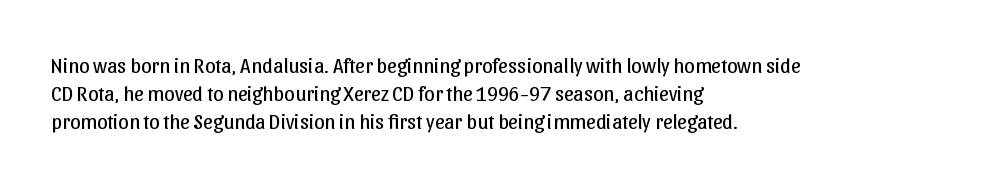
The image shows 21 px text type, upright; set left-aligned, normal line spacing (1.33x), normal letter spacing, not underlined.
